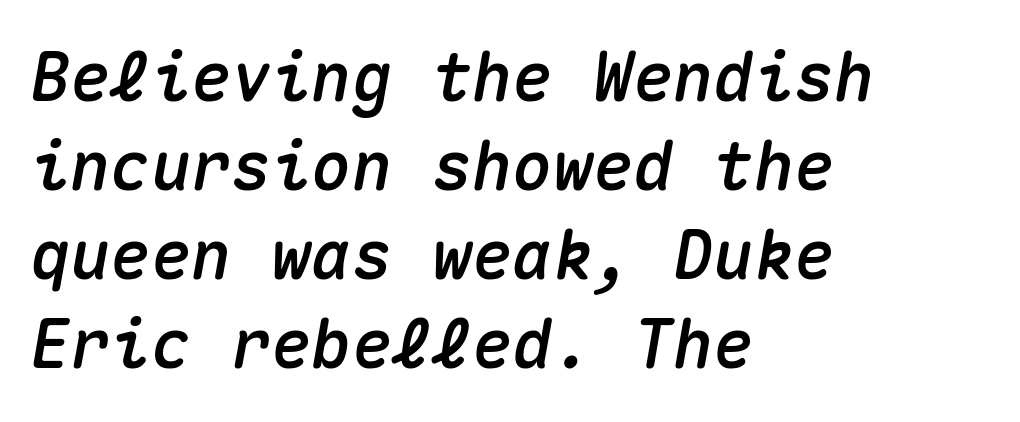
The image shows 67 px text type, italic (leaning right), monospaced; set left-aligned, normal line spacing (1.33x), normal letter spacing, not underlined; medium stroke contrast and a medium x-height.
